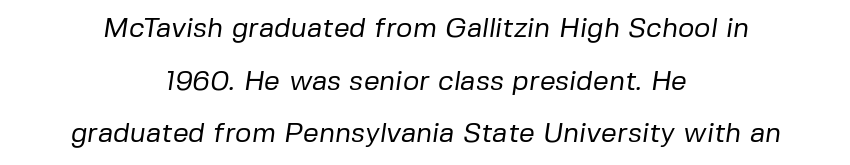
{"serif": "no", "bold": "no", "weight": "regular", "width": "normal", "stroke_contrast": "low", "x_height": "medium", "monospaced": "no", "underline": "no", "align": "center", "line_spacing_ratio": 1.88, "letter_spacing": "normal", "letter_spacing_em": 0.0, "glyph_px": 28}
